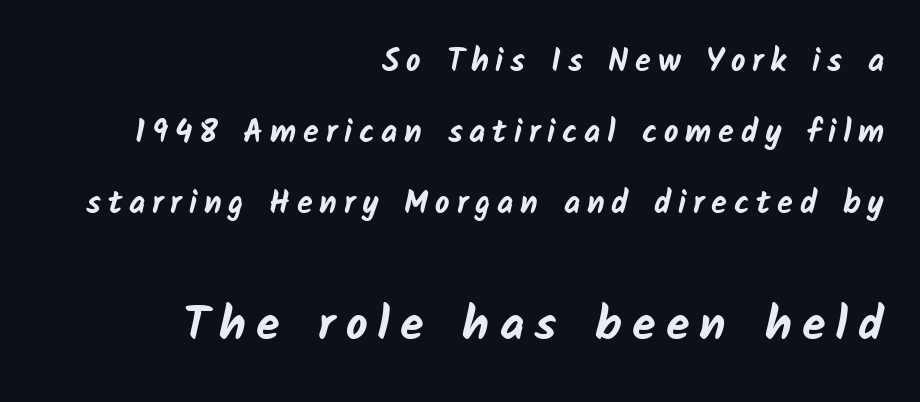
{"serif": "no", "bold": "yes", "weight": "bold", "width": "normal", "stroke_contrast": "low", "x_height": "medium", "monospaced": "no", "underline": "no", "align": "right", "line_spacing": "loose", "line_spacing_ratio": 2.22, "letter_spacing": "wide", "letter_spacing_em": 0.21, "larger_block": "second", "size_ratio": 1.5, "glyph_px": 48}
